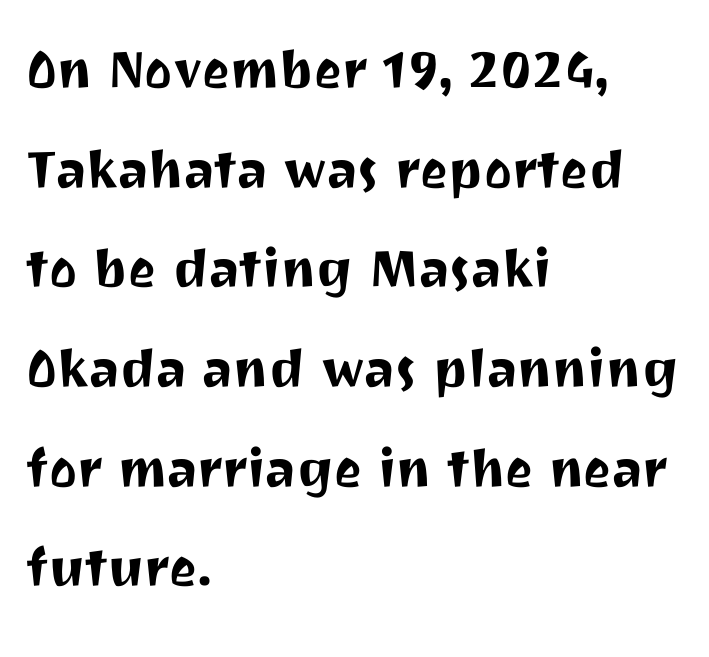
A sans-serif font was chosen for this passage. One-word summary of the alignment: left. Look at the tracking — it's just the regular setting, nothing added. You can tell it's not italic because the verticals are truly vertical. The space beneath each line is pristine and unruled. Is there much room between lines? A standard amount, neither cramped nor airy.
